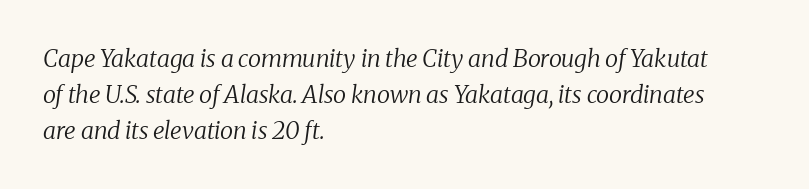
Q: Is the text bold? A: No.
Q: Is the text italic (slanted)? A: Yes, it leans right by about 8 degrees.
Q: Is the text underlined? A: No.
Q: How is the paragraph aligned? A: Left-aligned.
Q: Is the spacing between letters normal or unusually wide? A: Normal.
Q: Is the spacing between lines tight, normal or loose? A: Normal.
